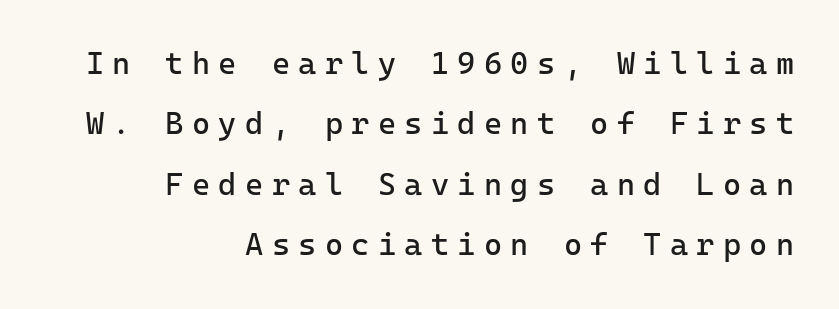
Q: Is the text bold? A: No.
Q: Is the text italic (slanted)? A: No, it is upright.
Q: Is the typeface a serif or a sans-serif typeface? A: Sans-serif.
Q: Is the text underlined? A: No.
Q: How is the paragraph aligned? A: Right-aligned.
Q: Is the spacing between letters normal or unusually wide? A: Unusually wide.
Q: Is the spacing between lines tight, normal or loose? A: Loose.
Q: Width (condensed, normal, or wide)? A: Normal.
Q: Stroke contrast? A: Low.
Q: x-height? A: Medium.
Q: Monospaced? A: Yes.
